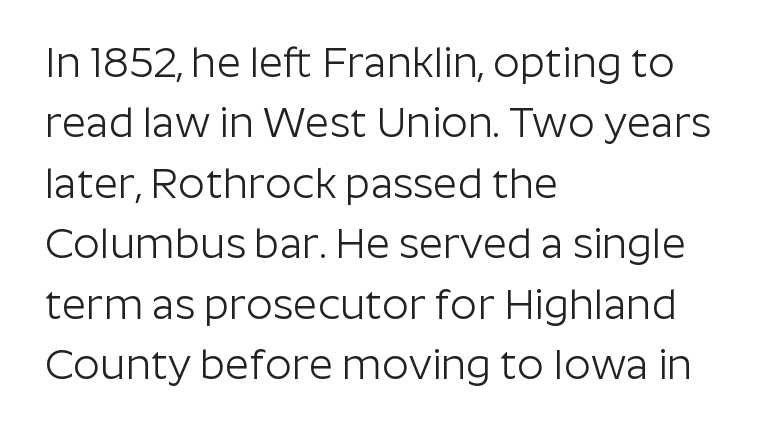
The font's upright variant was chosen for this text. This rendering uses left alignment, leaving the right contour irregular. Vertically, the passage feels balanced, rows spaced as you'd expect. The rendering keeps characters at their native spacing. This is not heavy type; no bold has been used.
